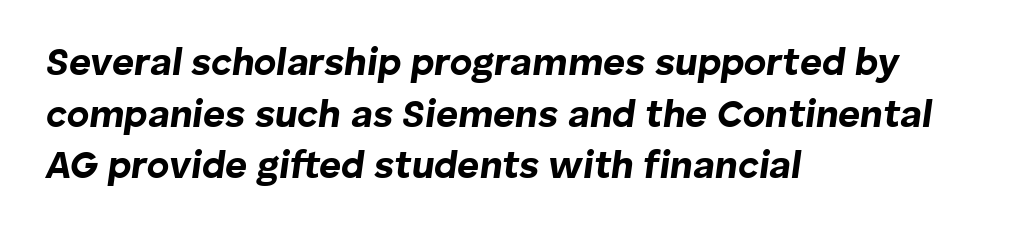
{"italic": "yes", "lean": "right", "slant_degrees": 8, "bold": "yes", "weight": "bold", "width": "normal", "stroke_contrast": "low", "x_height": "medium", "monospaced": "no", "underline": "no", "align": "left", "line_spacing": "normal", "line_spacing_ratio": 1.36, "letter_spacing": "normal", "letter_spacing_em": 0.0, "glyph_px": 38}
